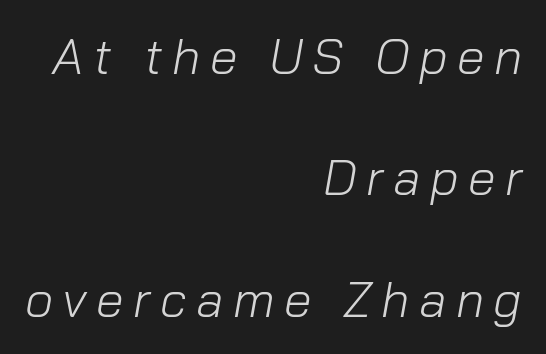
The image shows 50 px light type, italic (leaning right); set right-aligned, loose line spacing (2.43x), not underlined; low stroke contrast and a medium x-height.
